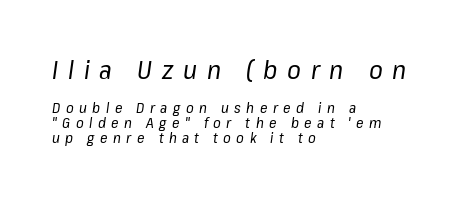
Q: Is the text bold? A: No.
Q: Is the text italic (slanted)? A: Yes, it leans right by about 8 degrees.
Q: Is the text underlined? A: No.
Q: How is the paragraph aligned? A: Left-aligned.
Q: Is the spacing between letters normal or unusually wide? A: Unusually wide.
Q: Is the spacing between lines tight, normal or loose? A: Tight.
Q: Which block of text is set in a larger size, the first (top) or the second (bottom)? A: The first (top) one.
